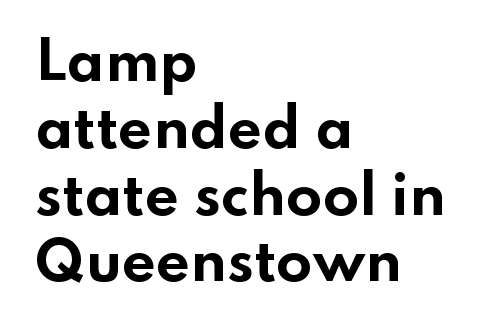
The image shows 53 px bold, wide sans-serif type, upright; set left-aligned, normal line spacing (1.26x), normal letter spacing, not underlined; low stroke contrast and a small x-height.
